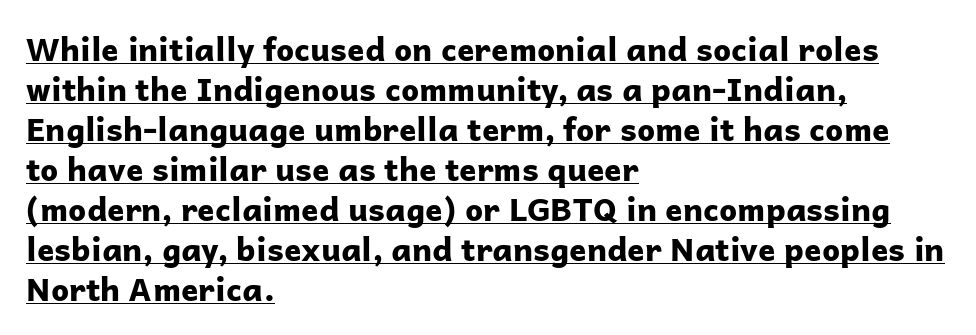
{"serif": "no", "italic": "no", "bold": "yes", "weight": "bold", "width": "normal", "stroke_contrast": "low", "x_height": "medium", "monospaced": "no", "underline": "yes", "align": "left", "line_spacing": "normal", "line_spacing_ratio": 1.25, "letter_spacing": "normal", "letter_spacing_em": 0.0, "glyph_px": 32}
